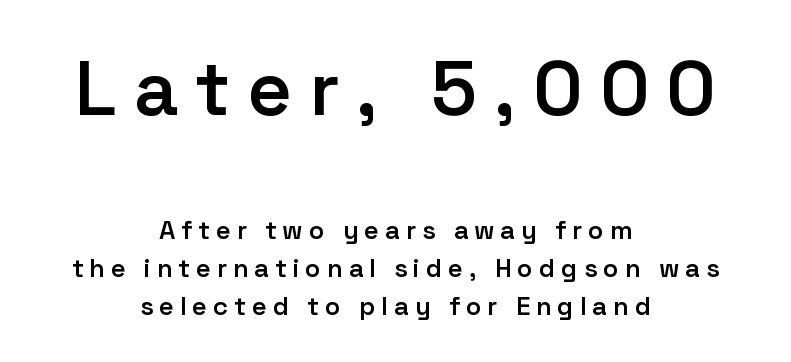
Q: Is the text bold? A: Semi-bold.
Q: Is the text italic (slanted)? A: No, it is upright.
Q: Is the typeface a serif or a sans-serif typeface? A: Sans-serif.
Q: Is the text underlined? A: No.
Q: How is the paragraph aligned? A: Centered.
Q: Is the spacing between letters normal or unusually wide? A: Unusually wide.
Q: Is the spacing between lines tight, normal or loose? A: Normal.
Q: Which block of text is set in a larger size, the first (top) or the second (bottom)? A: The first (top) one.
Q: Width (condensed, normal, or wide)? A: Normal.
Q: Stroke contrast? A: Low.
Q: x-height? A: Medium.
Q: Monospaced? A: No.
